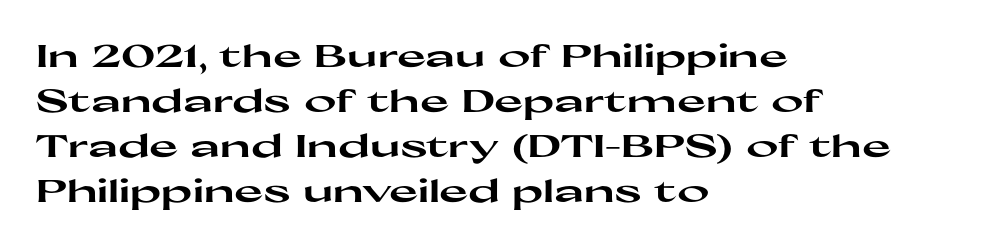
Q: Is the text bold? A: Yes.
Q: Is the text italic (slanted)? A: No, it is upright.
Q: Is the typeface a serif or a sans-serif typeface? A: Sans-serif.
Q: Is the text underlined? A: No.
Q: How is the paragraph aligned? A: Left-aligned.
Q: Is the spacing between letters normal or unusually wide? A: Normal.
Q: Is the spacing between lines tight, normal or loose? A: Normal.
Q: Width (condensed, normal, or wide)? A: Wide.
Q: Stroke contrast? A: High.
Q: x-height? A: Medium.
Q: Monospaced? A: No.
